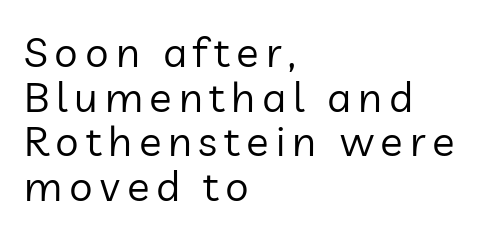
You could barely slide anything between these rows. Do the characters align in a grid? No, the font is proportional. You can tell from the bare stems that sans-serif type was used. This is not heavy type; no bold has been used. The typography opts for an upright posture over an oblique one. Nobody drew a line under any word here.
